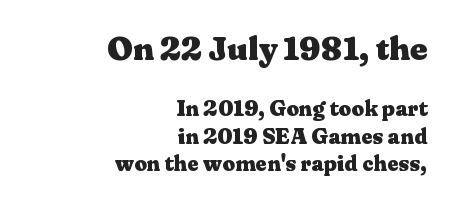
The image shows 33 px heavy, wide serif type, upright; set right-aligned, line spacing 1.24x, normal letter spacing, not underlined; the first (top) block is 1.5x larger; medium stroke contrast and a medium x-height.
